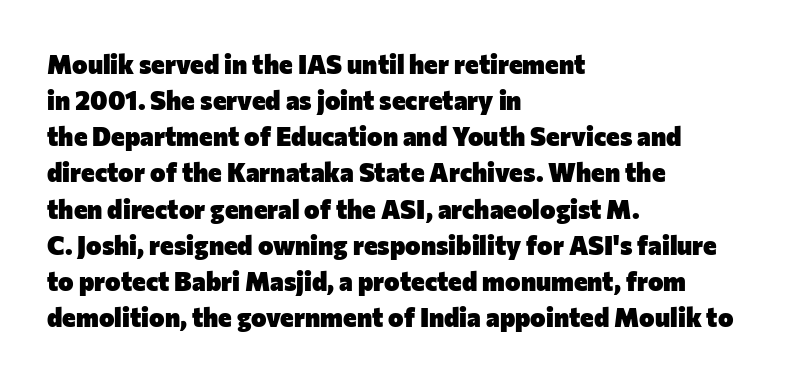
{"italic": "no", "bold": "yes", "underline": "no", "align": "left", "line_spacing": "normal", "line_spacing_ratio": 1.39, "letter_spacing": "normal", "letter_spacing_em": 0.0, "glyph_px": 26}
